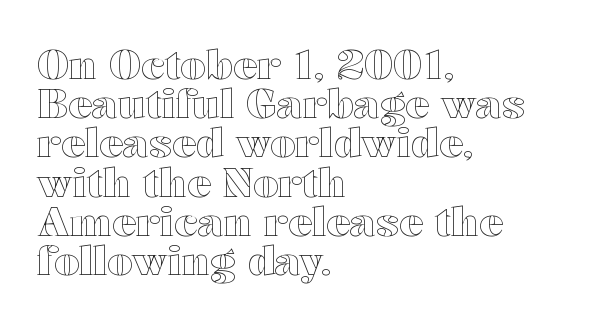
The image shows 40 px wide type, upright; set left-aligned, tight line spacing (0.98x), normal letter spacing, not underlined; a medium x-height.
